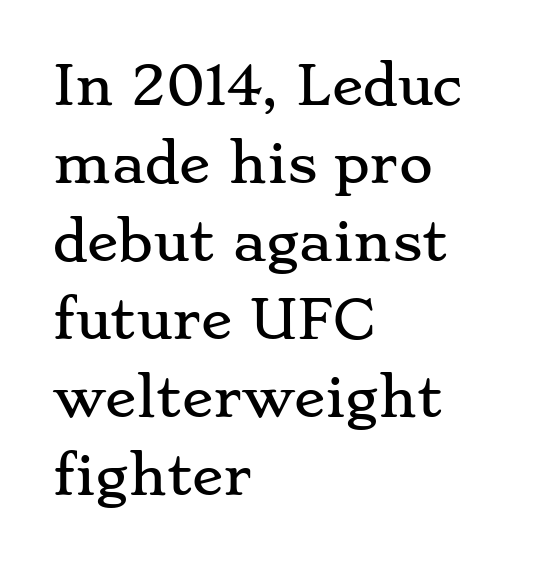
Left-aligned paragraph, ragged on the right. This sample has the flowing, uneven cadence of proportional lettering. Is there much room between lines? A standard amount, neither cramped nor airy. Decoration check: the copy has no underline.
